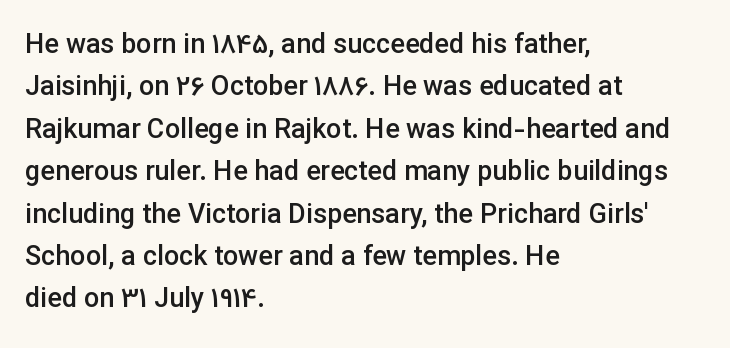
Q: Is the text bold? A: Semi-bold.
Q: Is the text italic (slanted)? A: No, it is upright.
Q: Is the text underlined? A: No.
Q: How is the paragraph aligned? A: Left-aligned.
Q: Is the spacing between letters normal or unusually wide? A: Normal.
Q: Is the spacing between lines tight, normal or loose? A: Normal.
